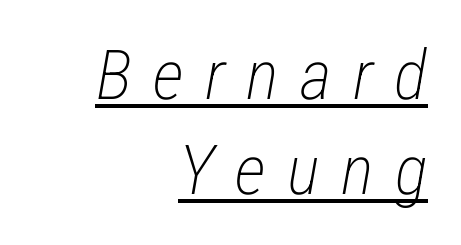
Q: Is the text bold? A: No.
Q: Is the text italic (slanted)? A: Yes, it leans right by about 12 degrees.
Q: Is the text underlined? A: Yes.
Q: How is the paragraph aligned? A: Right-aligned.
Q: Is the spacing between letters normal or unusually wide? A: Unusually wide.
Q: Is the spacing between lines tight, normal or loose? A: Normal.
Q: Width (condensed, normal, or wide)? A: Condensed.
Q: Stroke contrast? A: Low.
Q: x-height? A: Medium.
Q: Monospaced? A: No.
